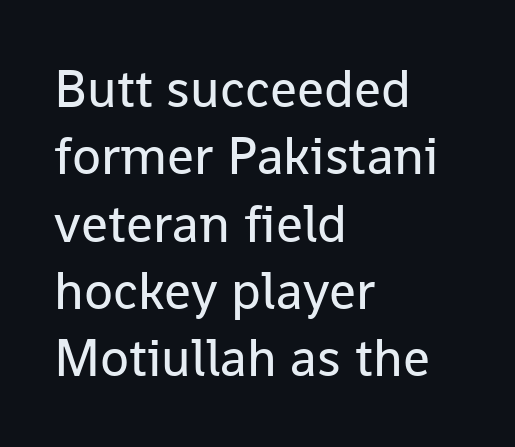
{"serif": "no", "italic": "no", "bold": "no", "weight": "regular", "width": "normal", "stroke_contrast": "low", "x_height": "medium", "monospaced": "no", "underline": "no", "align": "left", "line_spacing": "normal", "line_spacing_ratio": 1.27, "letter_spacing": "normal", "letter_spacing_em": 0.0, "glyph_px": 53}
